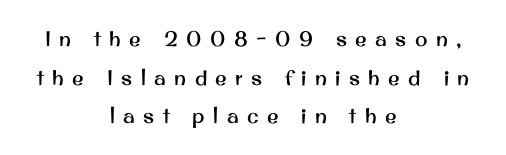
The image shows 21 px text type, upright; set centered, line spacing 1.84x, unusually wide letter spacing (+0.4 em), not underlined.
